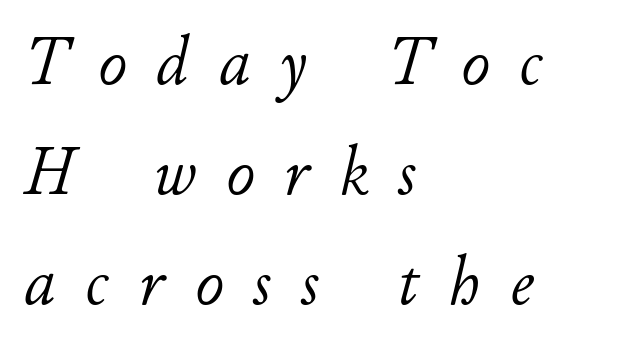
The image shows 70 px light type, italic (leaning right); set left-aligned, normal line spacing (1.57x), unusually wide letter spacing (+0.43 em), not underlined; low stroke contrast and a small x-height.
